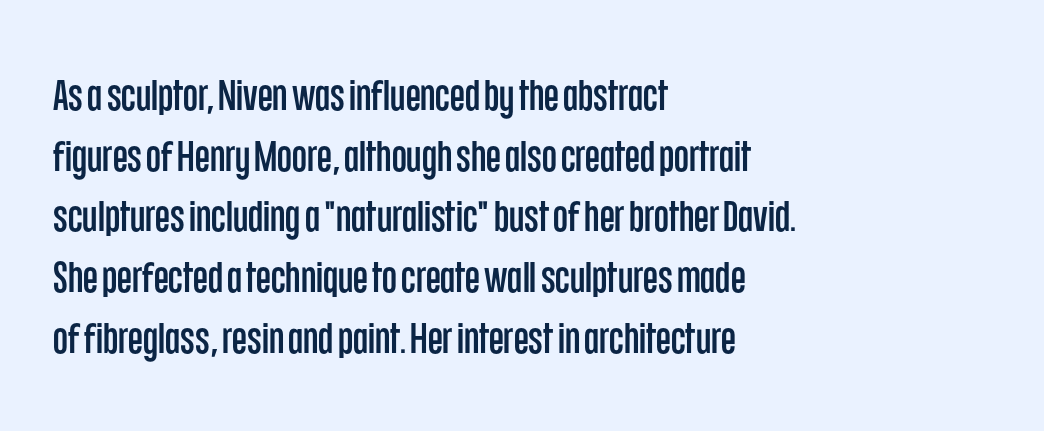
{"serif": "no", "italic": "no", "width": "condensed", "stroke_contrast": "low", "x_height": "large", "monospaced": "no", "underline": "no", "align": "left", "line_spacing": "normal", "line_spacing_ratio": 1.41, "letter_spacing": "normal", "letter_spacing_em": 0.0, "glyph_px": 43}
